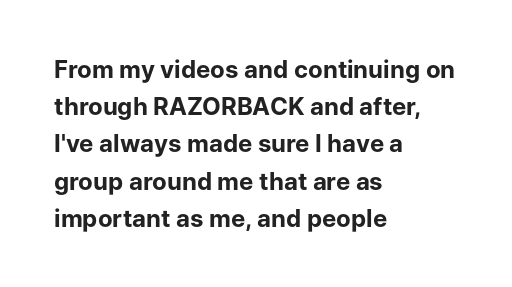
{"italic": "no", "bold": "yes", "underline": "no", "align": "left", "line_spacing": "normal", "line_spacing_ratio": 1.55, "letter_spacing": "normal", "letter_spacing_em": 0.0, "glyph_px": 24}
